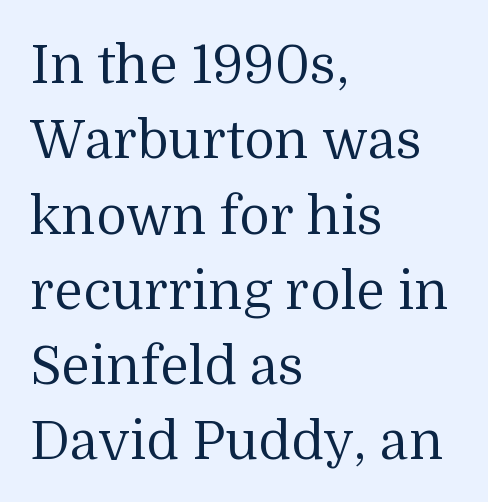
{"serif": "yes", "italic": "no", "bold": "no", "weight": "regular", "width": "normal", "stroke_contrast": "medium", "x_height": "medium", "monospaced": "no", "underline": "no", "align": "left", "line_spacing": "normal", "line_spacing_ratio": 1.42, "letter_spacing": "normal", "letter_spacing_em": 0.0, "glyph_px": 53}
